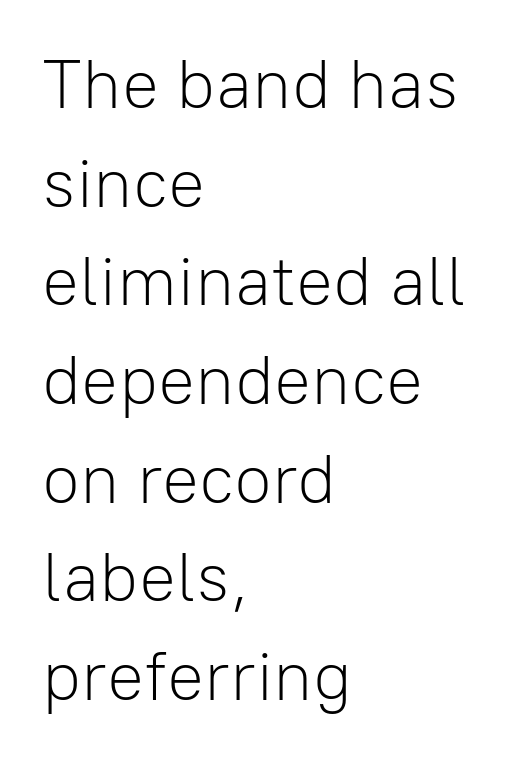
The image shows 69 px light sans-serif type, upright; set left-aligned, normal line spacing (1.43x), normal letter spacing, not underlined; low stroke contrast and a medium x-height.
